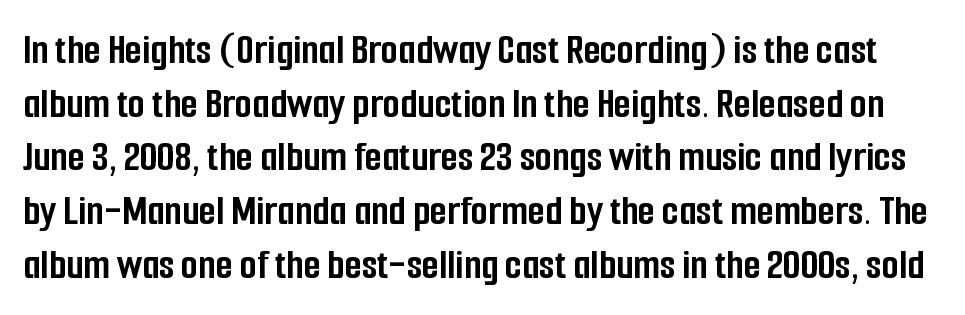
Q: Is the text bold? A: Yes.
Q: Is the text italic (slanted)? A: No, it is upright.
Q: Is the typeface a serif or a sans-serif typeface? A: Sans-serif.
Q: Is the text underlined? A: No.
Q: Is the spacing between letters normal or unusually wide? A: Normal.
Q: Width (condensed, normal, or wide)? A: Condensed.
Q: Stroke contrast? A: Low.
Q: x-height? A: Medium.
Q: Monospaced? A: No.
